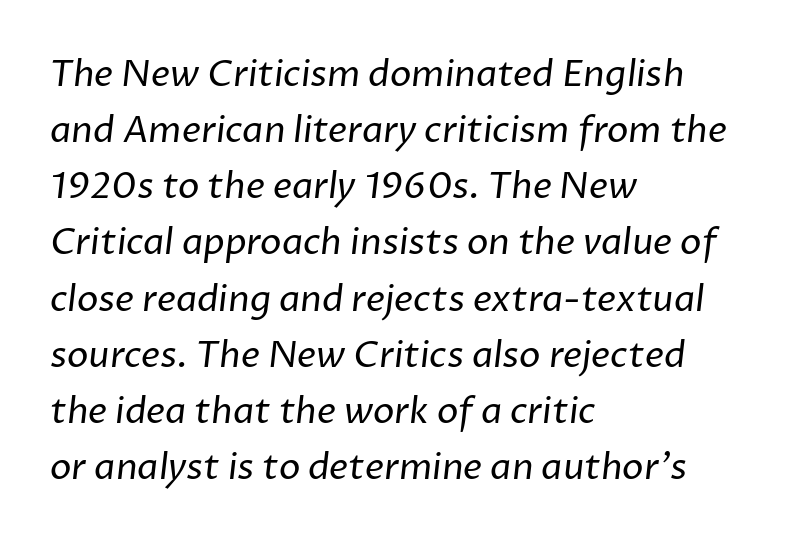
Q: Is the text bold? A: No.
Q: Is the typeface a serif or a sans-serif typeface? A: Sans-serif.
Q: Is the text underlined? A: No.
Q: How is the paragraph aligned? A: Left-aligned.
Q: Is the spacing between letters normal or unusually wide? A: Normal.
Q: Is the spacing between lines tight, normal or loose? A: Normal.
Q: Width (condensed, normal, or wide)? A: Normal.
Q: Stroke contrast? A: Low.
Q: x-height? A: Medium.
Q: Monospaced? A: No.
